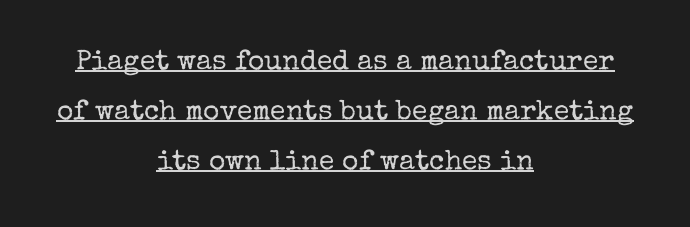
Q: Is the text bold? A: No.
Q: Is the text italic (slanted)? A: No, it is upright.
Q: Is the typeface a serif or a sans-serif typeface? A: Serif.
Q: Is the text underlined? A: Yes.
Q: How is the paragraph aligned? A: Centered.
Q: Is the spacing between letters normal or unusually wide? A: Normal.
Q: Width (condensed, normal, or wide)? A: Normal.
Q: Stroke contrast? A: Low.
Q: x-height? A: Medium.
Q: Monospaced? A: No.
